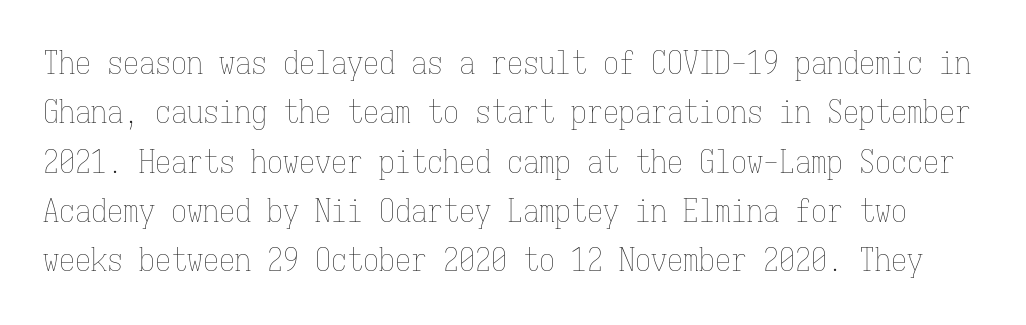
Here the designer chose a console-style face with uniform glyph widths. The specimen omits any rule beneath the text block's lines. This rendering leaves character spacing at its baseline value. The letterforms sit at book weight or below. The type sits square on the baseline with zero lean. One glance says typical: line gaps are just what's usual.
